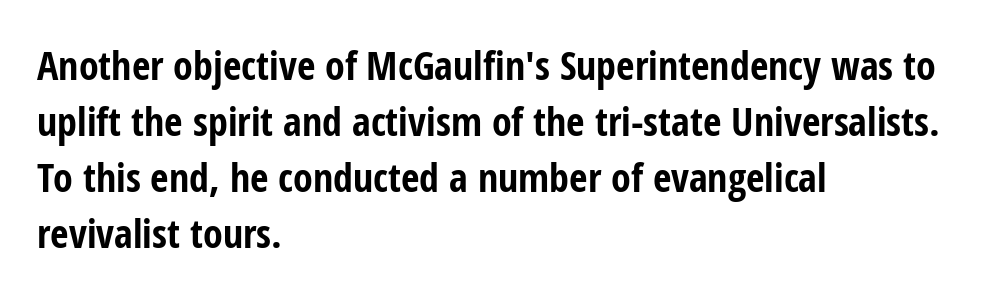
The type sits square on the baseline with zero lean. Pretty heavy lettering here — definitely bold. This rendering employs a face without finishing strokes, i.e., a sans-serif. The space beneath each line is pristine and unruled. You could not count columns in this text — the font is proportionally spaced.
